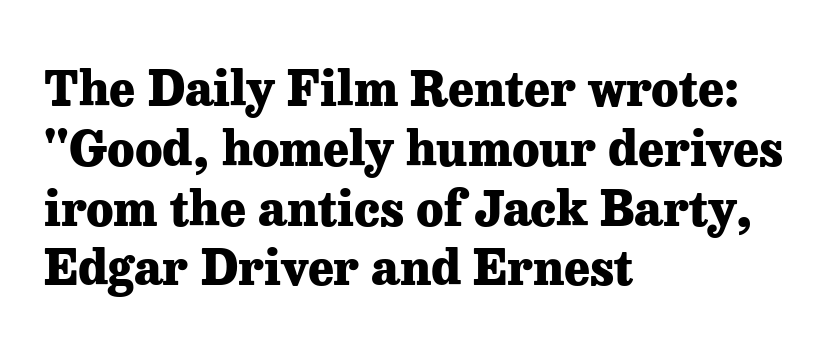
Ascenders rise straight up at ninety degrees. Note the varied advance widths — an 'i' is clearly narrower than an 'm'. The ragged edge is on the right, which tells us the setting is flush left. Each row of text sits above clean, open space.
